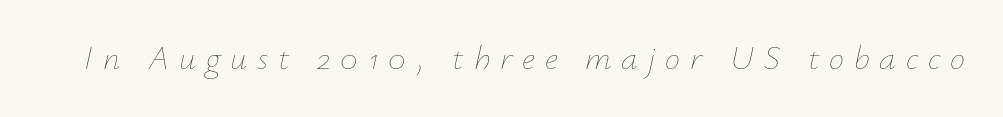
{"italic": "yes", "lean": "right", "slant_degrees": 12, "bold": "no", "weight": "thin", "width": "normal", "stroke_contrast": "low", "x_height": "small", "monospaced": "no", "underline": "no", "letter_spacing": "wide", "letter_spacing_em": 0.29, "glyph_px": 34}
